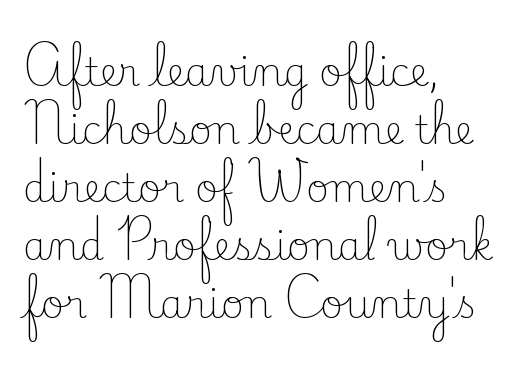
Q: Is the text bold? A: No.
Q: Is the text italic (slanted)? A: No, it is upright.
Q: Is the typeface a serif or a sans-serif typeface? A: Serif.
Q: Is the text underlined? A: No.
Q: How is the paragraph aligned? A: Left-aligned.
Q: Is the spacing between letters normal or unusually wide? A: Normal.
Q: Is the spacing between lines tight, normal or loose? A: Normal.
Q: Width (condensed, normal, or wide)? A: Normal.
Q: Stroke contrast? A: Low.
Q: x-height? A: Small.
Q: Monospaced? A: No.
